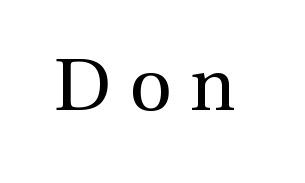
Display-style spreading of the glyphs; the letterfit is very open. Each letter keeps its own natural width here, so spacing adapts to shape. A serif font was chosen for this passage. Does the lettering tilt? It doesn't — this is upright.
